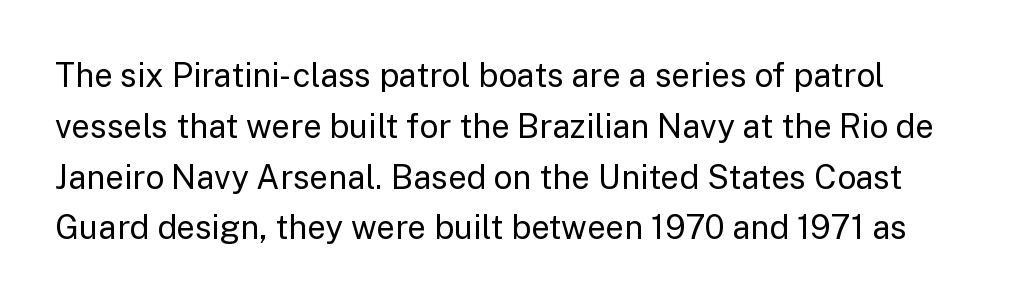
Q: Is the text bold? A: No.
Q: Is the text italic (slanted)? A: No, it is upright.
Q: Is the typeface a serif or a sans-serif typeface? A: Sans-serif.
Q: Is the text underlined? A: No.
Q: Is the spacing between letters normal or unusually wide? A: Normal.
Q: Is the spacing between lines tight, normal or loose? A: Normal.
Q: Width (condensed, normal, or wide)? A: Normal.
Q: Stroke contrast? A: Low.
Q: x-height? A: Medium.
Q: Monospaced? A: No.
